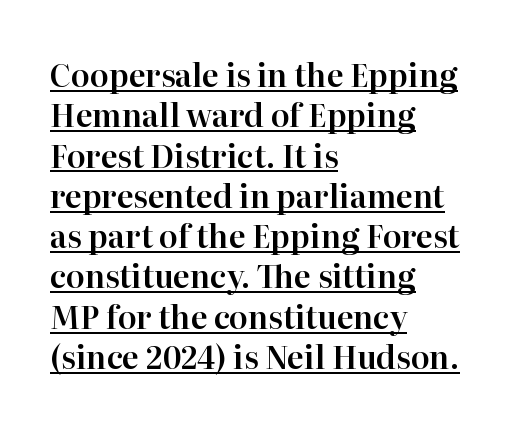
The image shows 31 px serif type, upright; set left-aligned, normal line spacing (1.3x), normal letter spacing, underlined; high stroke contrast and a medium x-height.
